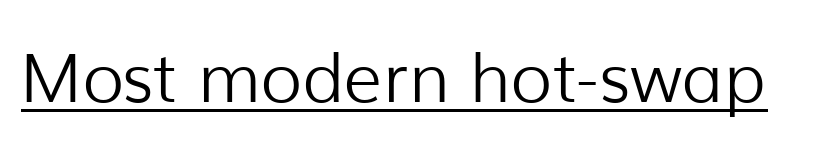
The image shows 68 px light sans-serif type, upright; set normal letter spacing, underlined; low stroke contrast and a medium x-height.
